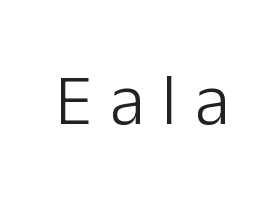
Q: Is the text bold? A: No.
Q: Is the text italic (slanted)? A: No, it is upright.
Q: Is the typeface a serif or a sans-serif typeface? A: Sans-serif.
Q: Is the text underlined? A: No.
Q: Is the spacing between letters normal or unusually wide? A: Unusually wide.
Q: Width (condensed, normal, or wide)? A: Normal.
Q: Stroke contrast? A: Low.
Q: x-height? A: Medium.
Q: Monospaced? A: No.
